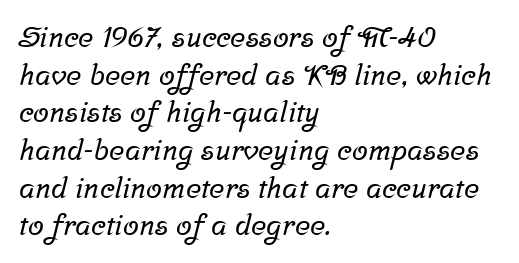
Compared with typical body copy, the letter spacing here is the same. The passage is arranged the way most books set body copy — flush left. Quick note: underline off.
